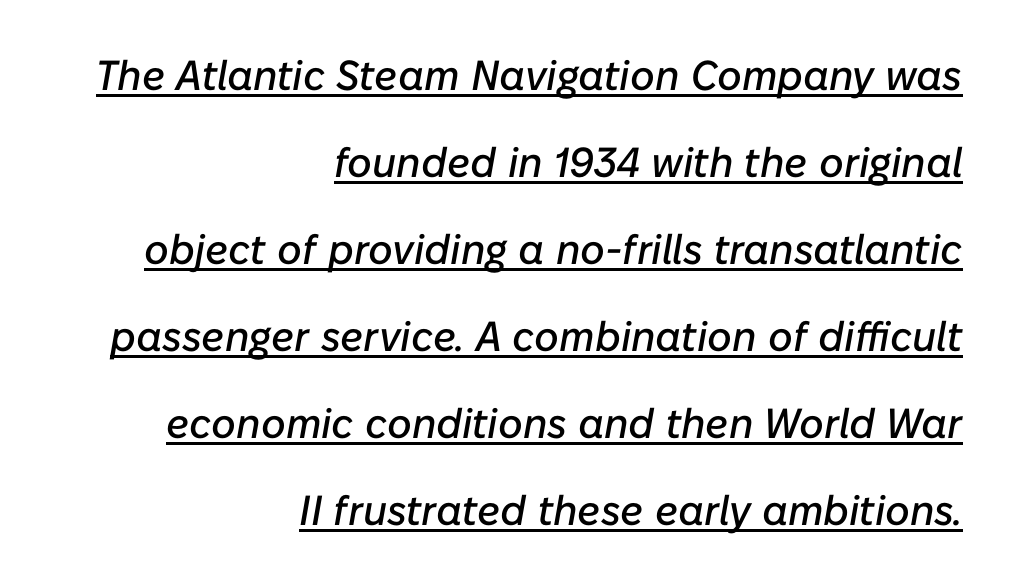
Each line of the rendering has a horizontal stroke beneath the glyphs. The passage shown leans; its letterforms are oblique. Airy leading. The setting favours the right margin, as signatures and pull-quotes sometimes do. Each letter keeps its own natural width here, so spacing adapts to shape.
